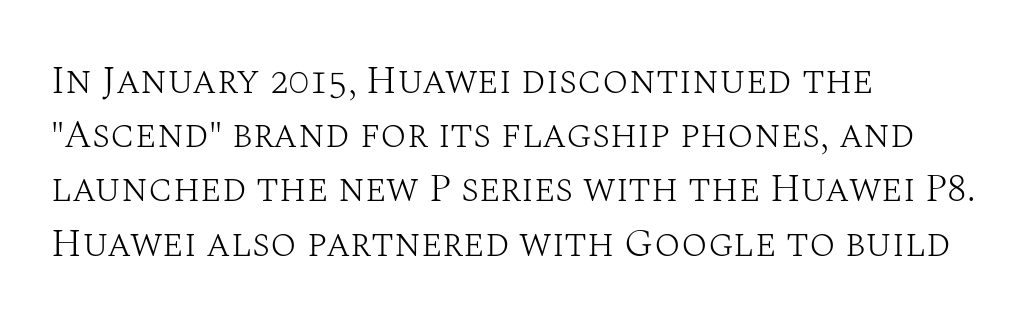
Q: Is the text bold? A: No.
Q: Is the text italic (slanted)? A: No, it is upright.
Q: Is the typeface a serif or a sans-serif typeface? A: Serif.
Q: Is the text underlined? A: No.
Q: How is the paragraph aligned? A: Left-aligned.
Q: Is the spacing between letters normal or unusually wide? A: Normal.
Q: Is the spacing between lines tight, normal or loose? A: Normal.
Q: Width (condensed, normal, or wide)? A: Normal.
Q: Stroke contrast? A: Medium.
Q: x-height? A: Large.
Q: Monospaced? A: No.
